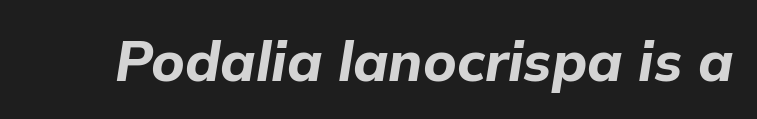
The image shows 56 px bold type, italic (leaning right); set normal letter spacing, not underlined; low stroke contrast and a medium x-height.
